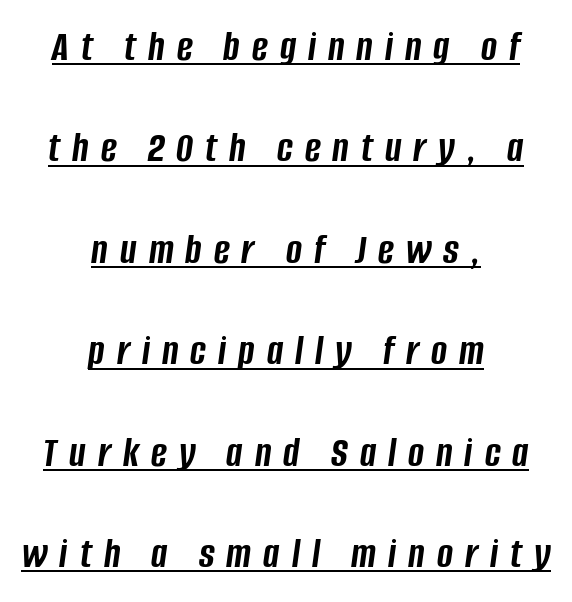
{"italic": "yes", "lean": "right", "slant_degrees": 8, "bold": "yes", "weight": "semibold", "width": "condensed", "stroke_contrast": "low", "x_height": "large", "monospaced": "no", "underline": "yes", "align": "center", "line_spacing": "loose", "line_spacing_ratio": 2.36, "letter_spacing": "wide", "letter_spacing_em": 0.28, "glyph_px": 43}
